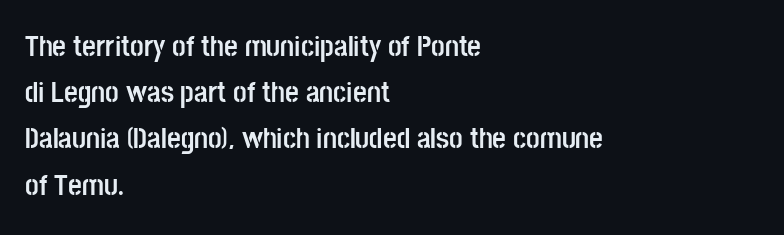
{"serif": "no", "italic": "no", "bold": "yes", "weight": "semibold", "width": "condensed", "stroke_contrast": "low", "x_height": "large", "monospaced": "no", "underline": "no", "align": "left", "line_spacing": "normal", "line_spacing_ratio": 1.54, "letter_spacing": "normal", "letter_spacing_em": 0.0, "glyph_px": 30}
